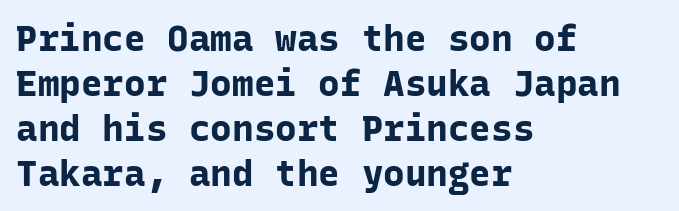
The rendering anchors every line to the left-hand side. No italicization has been applied; the sample stays upright. Thick stems and heavy bowls — unmistakably bold. There is no visible air inserted between adjacent glyphs. The glyphs are unaccompanied by any horizontal stroke below them.
